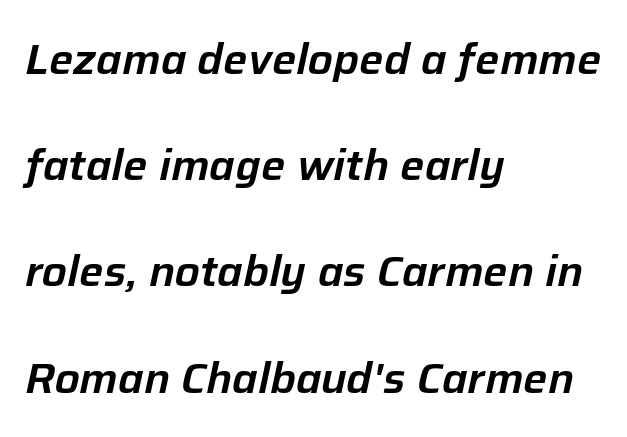
{"italic": "yes", "lean": "right", "slant_degrees": 12, "width": "normal", "stroke_contrast": "low", "x_height": "medium", "monospaced": "no", "underline": "no", "align": "left", "line_spacing": "loose", "line_spacing_ratio": 2.47, "letter_spacing": "normal", "letter_spacing_em": 0.0, "glyph_px": 43}
